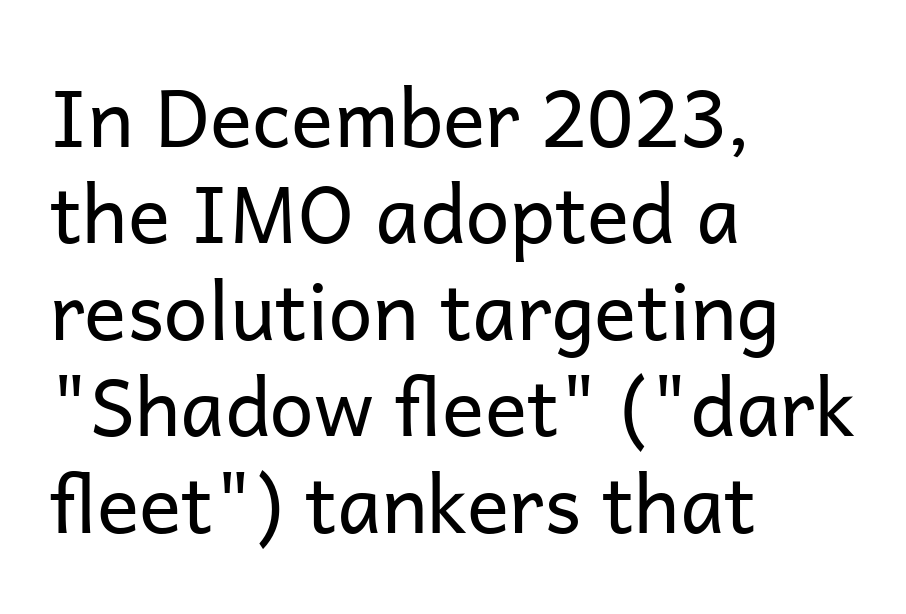
The image shows 79 px regular-weight sans-serif type, upright; set left-aligned, line spacing 1.22x, normal letter spacing, not underlined; low stroke contrast and a medium x-height.
